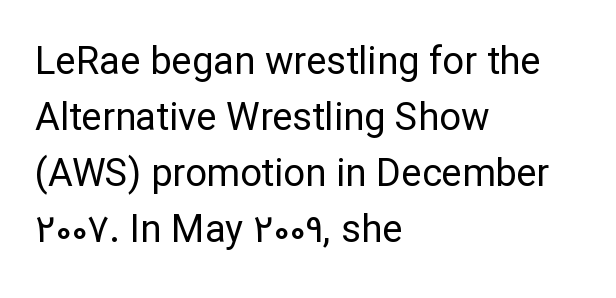
Do the characters align in a grid? No, the font is proportional. The string is rendered with underlining switched off. Serifs: no, the terminals of the letterforms are clean. Glyph-to-glyph distance matches everyday printed text. Interline gaps are of average width in this sample.
